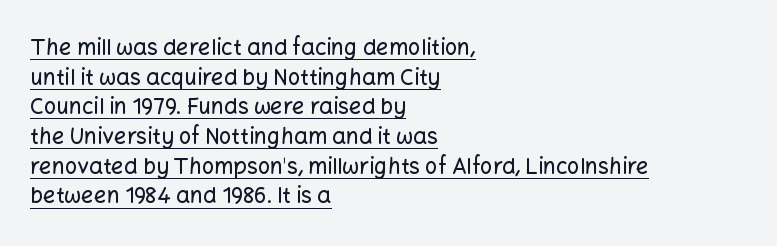
{"italic": "no", "underline": "yes", "align": "left", "line_spacing": "normal", "line_spacing_ratio": 1.35, "letter_spacing": "normal", "letter_spacing_em": 0.0, "glyph_px": 22}
